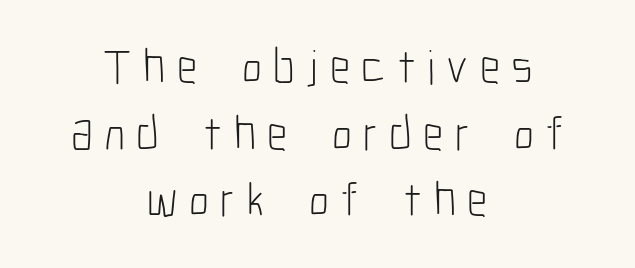
Stems and bowls with no extra thickness — not bold. The lines in this sample share a center point and differ in where they start and stop. Typographically, this falls in the sans-serif category. The rows are spaced the way most documents space them.
